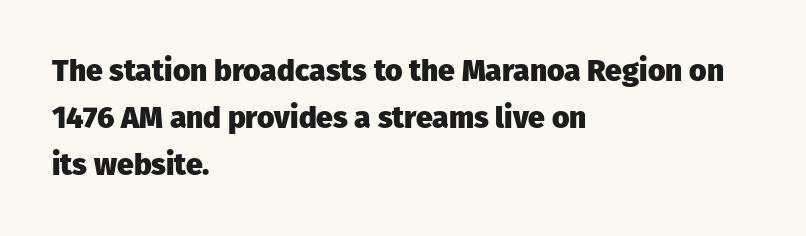
Observe the ordinary spacing: letters are neighbours, not strangers. Compared with typical paragraphs, the rows here are spaced about the same. This is roman type, the default non-slanted kind. Do the characters align in a grid? No, the font is proportional.
